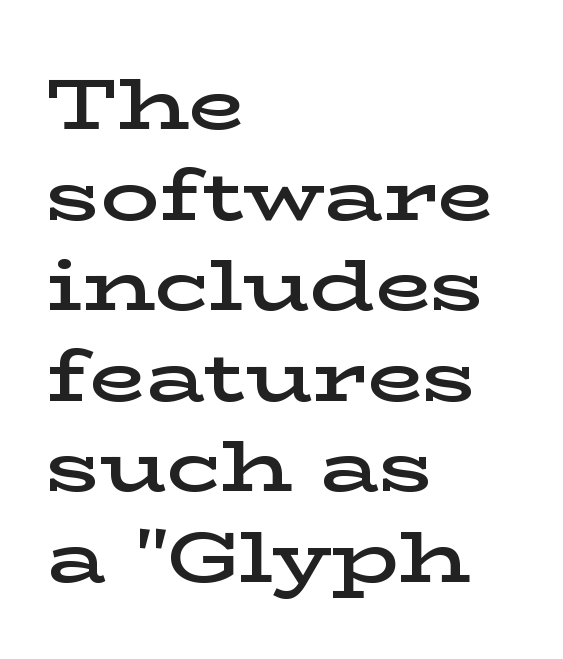
The image shows 73 px semibold, wide serif type, upright; set left-aligned, line spacing 1.24x, normal letter spacing, not underlined; low stroke contrast and a medium x-height.
